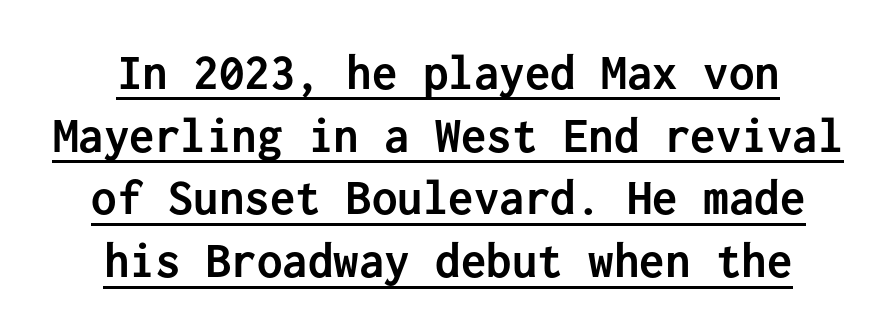
Q: Is the text bold? A: Yes.
Q: Is the text italic (slanted)? A: No, it is upright.
Q: Is the typeface a serif or a sans-serif typeface? A: Sans-serif.
Q: Is the text underlined? A: Yes.
Q: Is the spacing between letters normal or unusually wide? A: Normal.
Q: Width (condensed, normal, or wide)? A: Normal.
Q: Stroke contrast? A: Low.
Q: x-height? A: Medium.
Q: Monospaced? A: Yes.
